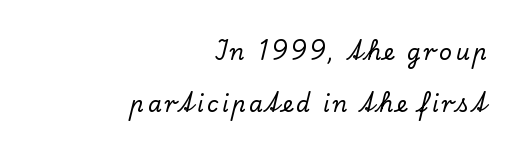
{"underline": "no", "align": "right", "line_spacing": "loose", "line_spacing_ratio": 2.35, "glyph_px": 22}
